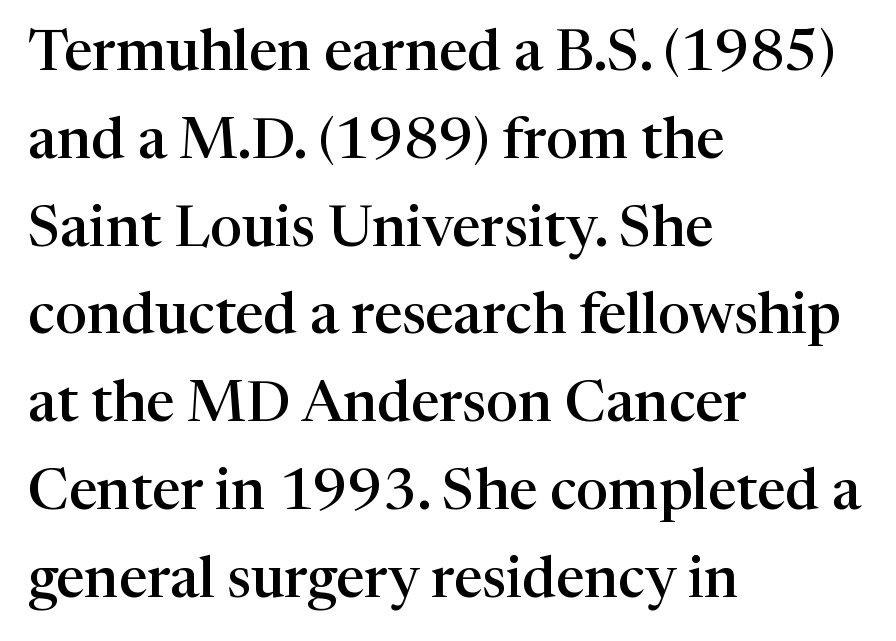
The image shows 57 px semibold serif type, upright; set left-aligned, normal line spacing (1.54x), normal letter spacing, not underlined; high stroke contrast and a medium x-height.
